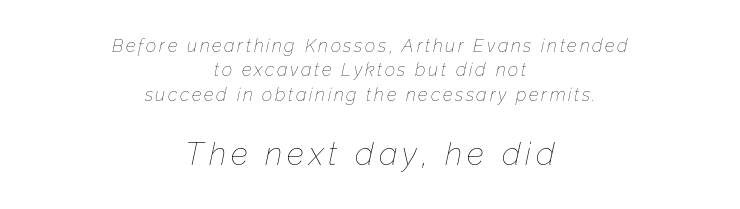
Q: Is the text bold? A: No.
Q: Is the text italic (slanted)? A: Yes, it leans right by about 12 degrees.
Q: Is the text underlined? A: No.
Q: How is the paragraph aligned? A: Centered.
Q: Is the spacing between lines tight, normal or loose? A: Normal.
Q: Which block of text is set in a larger size, the first (top) or the second (bottom)? A: The second (bottom) one.
Q: Width (condensed, normal, or wide)? A: Normal.
Q: Stroke contrast? A: Low.
Q: x-height? A: Medium.
Q: Monospaced? A: No.
